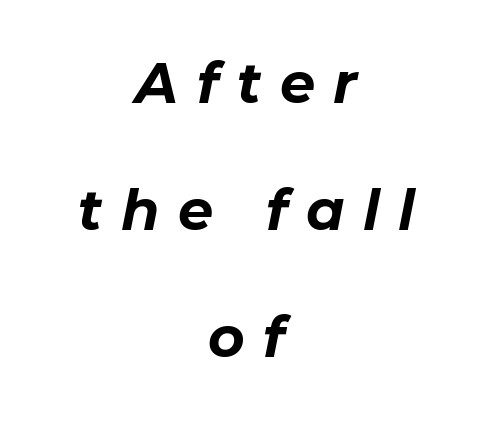
Q: Is the text bold? A: Yes.
Q: Is the text italic (slanted)? A: Yes, it leans right by about 11 degrees.
Q: Is the text underlined? A: No.
Q: How is the paragraph aligned? A: Centered.
Q: Is the spacing between letters normal or unusually wide? A: Unusually wide.
Q: Is the spacing between lines tight, normal or loose? A: Loose.
Q: Width (condensed, normal, or wide)? A: Normal.
Q: Stroke contrast? A: Low.
Q: x-height? A: Medium.
Q: Monospaced? A: No.
